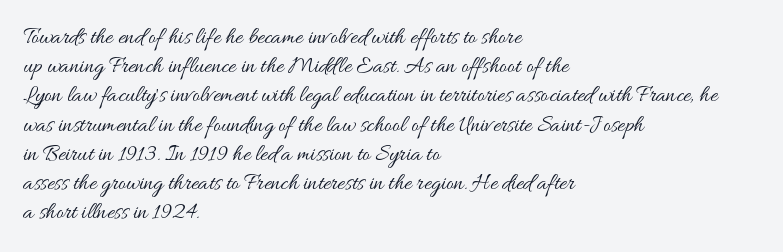
The image shows 23 px text type; set left-aligned, normal line spacing (1.27x), normal letter spacing, not underlined.
